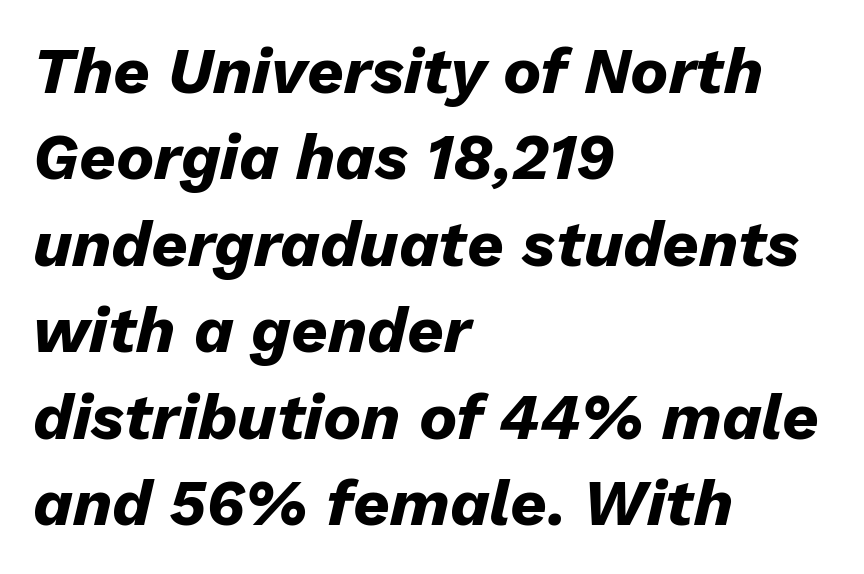
Check under the words: just untouched page. Does the leading feel generous? No, just average. These words are printed bold, with thick strokes throughout. Layout note: lines flush left.
